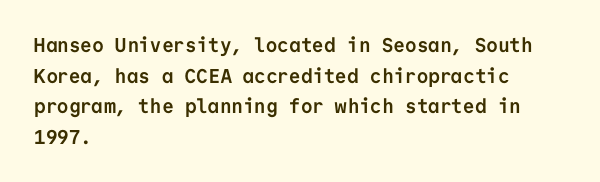
The image shows 20 px bold type, upright; set left-aligned, normal line spacing (1.53x), normal letter spacing, not underlined.
